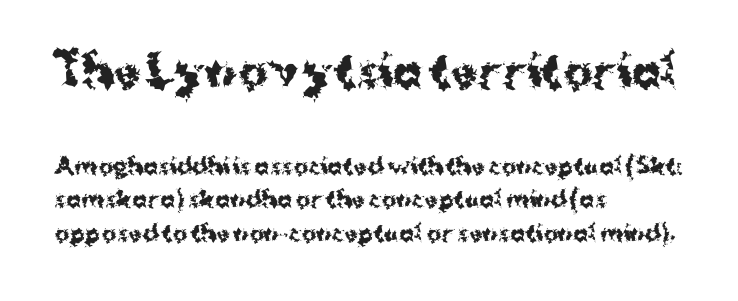
The image shows 44 px bold sans-serif type, upright; set left-aligned, normal line spacing (1.53x), normal letter spacing, not underlined; the first (top) block is 2.0x larger; medium stroke contrast and a medium x-height.
